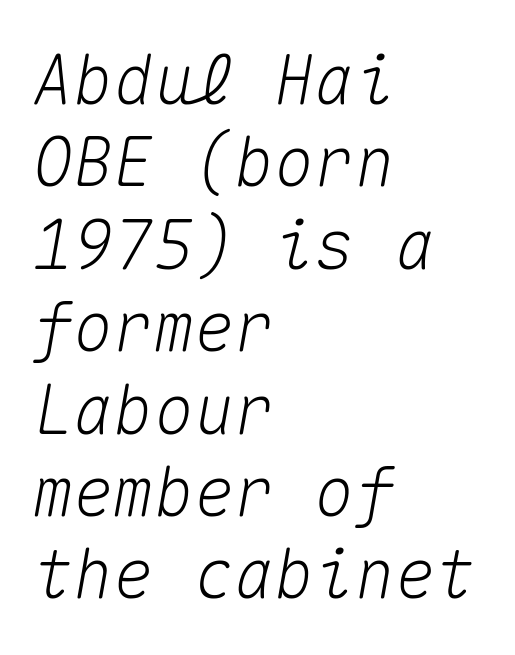
Q: Is the text italic (slanted)? A: Yes, it leans right by about 10 degrees.
Q: Is the text underlined? A: No.
Q: How is the paragraph aligned? A: Left-aligned.
Q: Is the spacing between letters normal or unusually wide? A: Normal.
Q: Width (condensed, normal, or wide)? A: Normal.
Q: Stroke contrast? A: Medium.
Q: x-height? A: Medium.
Q: Monospaced? A: Yes.
